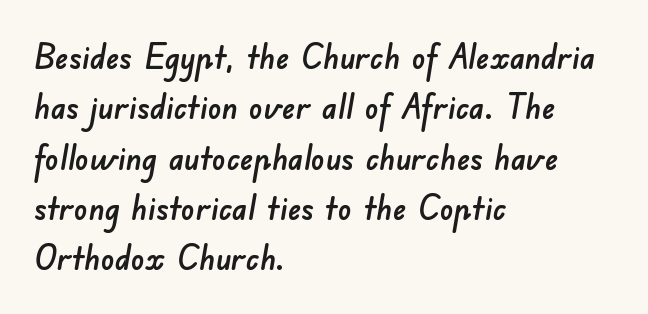
Vertically, the passage feels balanced, rows spaced as you'd expect. Examine the stroke ends and you'll find no serifs. These lines are rendered in a variable-pitch font. Default kerning and tracking; the words read as compact shapes. Casual observation: everything's shoved over to the left. Unmarked baselines from the first word to the last.
